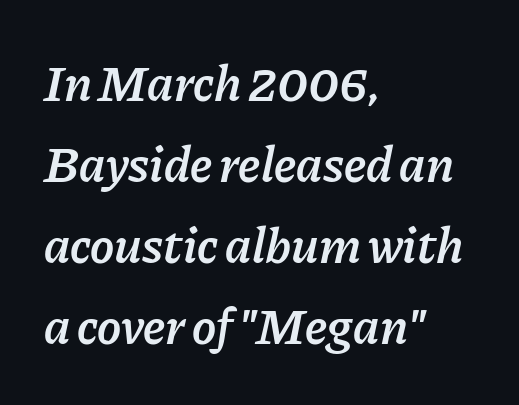
The image shows 51 px semibold type, italic (leaning right); set left-aligned, normal line spacing (1.59x), normal letter spacing, not underlined; low stroke contrast and a medium x-height.
